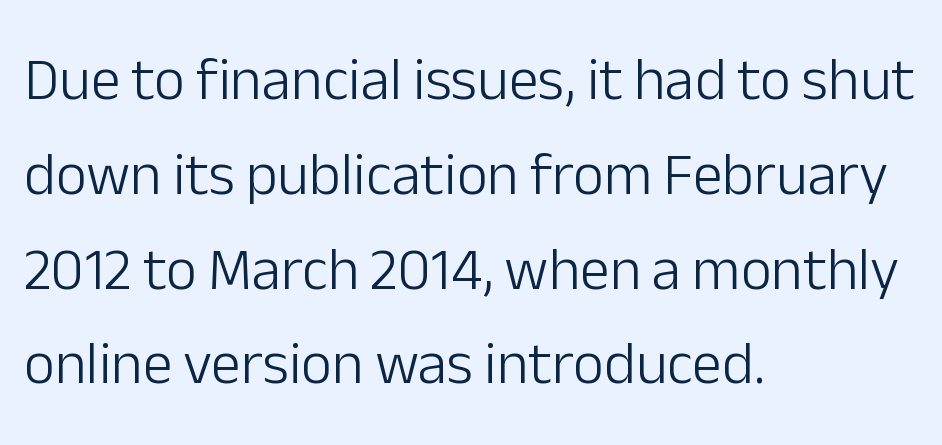
This rendering features lettering with no underline. Stems here are at most as thick as an everyday book face. You can tell it's not italic because the verticals are truly vertical. The characters display no serif detailing; their extremities are plain. Inter-character spacing is left at the font's built-in metrics.
